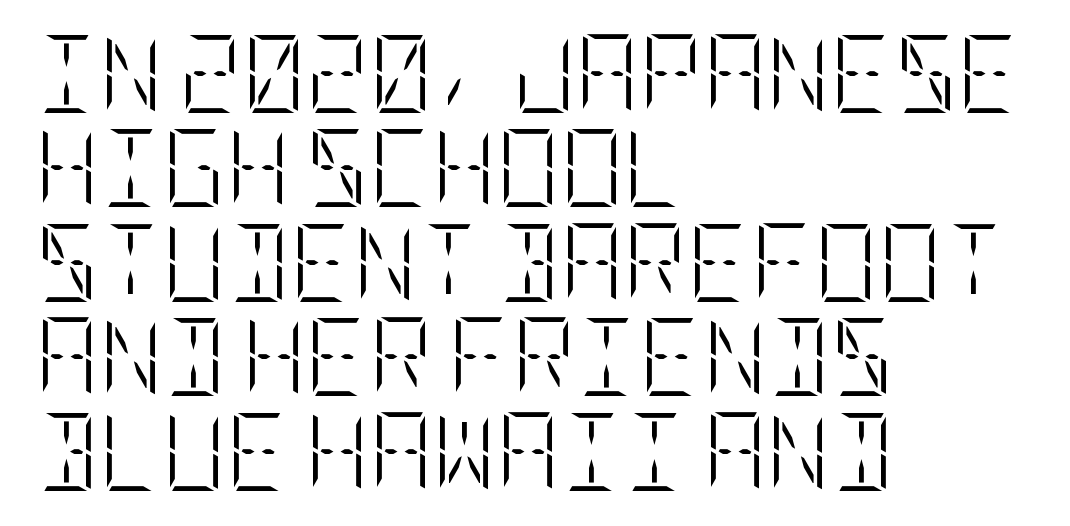
Q: Is the text bold? A: No.
Q: Is the text italic (slanted)? A: No, it is upright.
Q: Is the text underlined? A: No.
Q: How is the paragraph aligned? A: Left-aligned.
Q: Is the spacing between letters normal or unusually wide? A: Normal.
Q: Width (condensed, normal, or wide)? A: Condensed.
Q: Stroke contrast? A: Low.
Q: x-height? A: Large.
